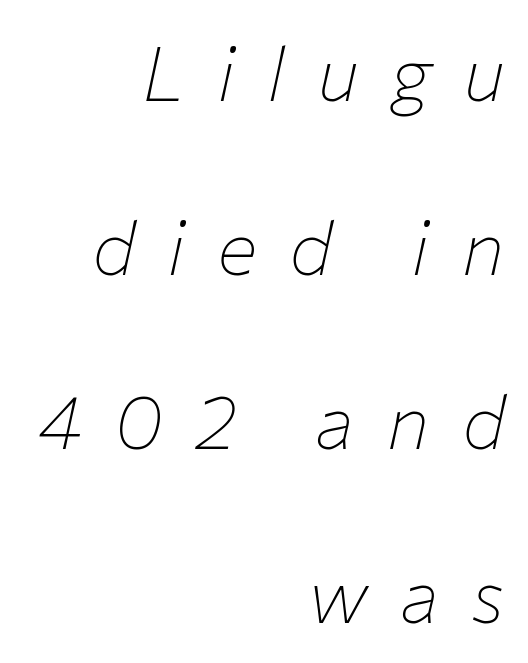
{"italic": "yes", "lean": "right", "slant_degrees": 12, "bold": "no", "weight": "thin", "width": "normal", "stroke_contrast": "low", "x_height": "medium", "monospaced": "no", "underline": "no", "align": "right", "line_spacing": "loose", "line_spacing_ratio": 2.29, "letter_spacing": "wide", "letter_spacing_em": 0.42, "glyph_px": 76}
